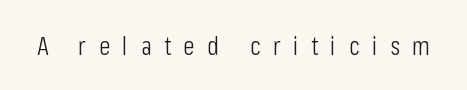
The image shows 26 px text type, upright; set unusually wide letter spacing (+0.49 em), not underlined.
